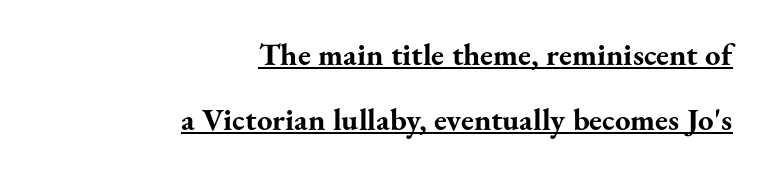
The image shows 31 px bold serif type, upright; set right-aligned, loose line spacing (2.1x), normal letter spacing, underlined; medium stroke contrast and a small x-height.
